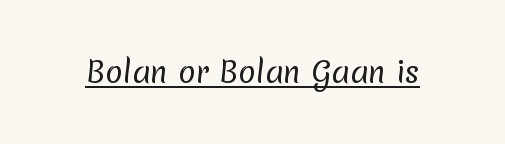
The weight would be labelled regular, book, light, or lighter still. Here the designer chose a conventional face with non-uniform glyph widths. The words here are underlined. Caption: standard tracking, unaltered. You can tell from the bare stems that sans-serif type was used.
